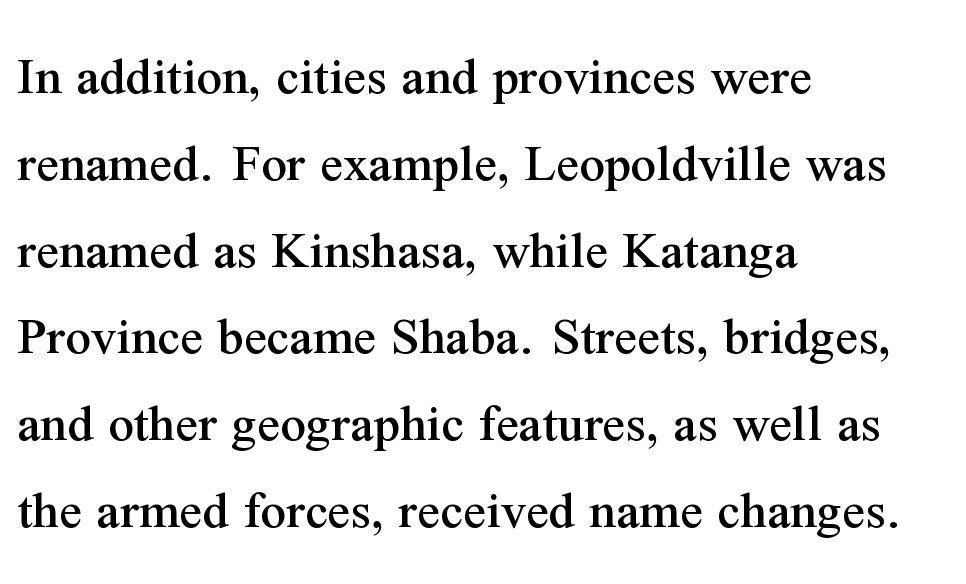
Q: Is the text italic (slanted)? A: No, it is upright.
Q: Is the typeface a serif or a sans-serif typeface? A: Serif.
Q: Is the text underlined? A: No.
Q: How is the paragraph aligned? A: Left-aligned.
Q: Is the spacing between letters normal or unusually wide? A: Normal.
Q: Is the spacing between lines tight, normal or loose? A: Normal.
Q: Width (condensed, normal, or wide)? A: Normal.
Q: Stroke contrast? A: Medium.
Q: x-height? A: Medium.
Q: Monospaced? A: No.
